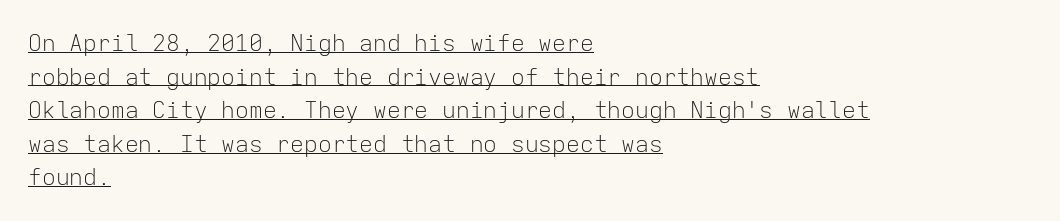
The compositor pushed each line to the left boundary. A typesetter would mark this as roman, not italic. The strokes are not fattened; the text isn't bold. No extra tracking has been applied to these lines. The specimen includes a rule beneath the text block's lines.
